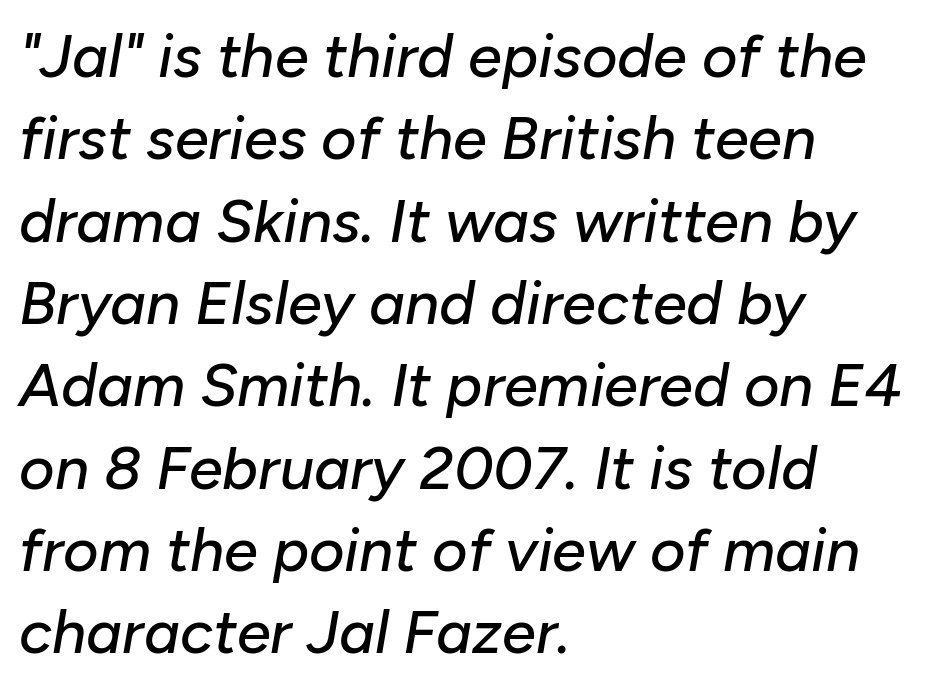
The image shows 61 px text type, italic (leaning right); set left-aligned, normal line spacing (1.35x), normal letter spacing, not underlined; low stroke contrast and a medium x-height.
